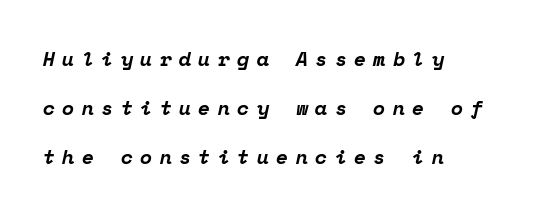
{"italic": "yes", "lean": "right", "slant_degrees": 12, "bold": "yes", "underline": "no", "align": "left", "line_spacing": "loose", "line_spacing_ratio": 2.46, "letter_spacing": "wide", "letter_spacing_em": 0.36, "glyph_px": 20}
